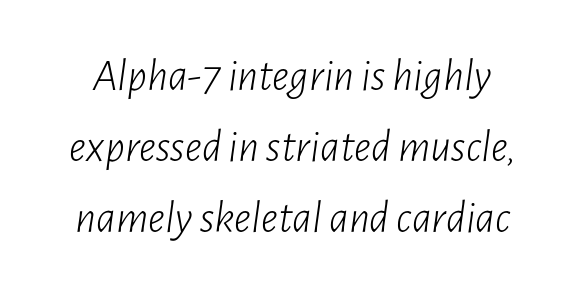
These lines were composed using italics. Compared with typical body copy, the letter spacing here is the same. Leading: standard. Honestly, there is no underline to notice here at all. Spacing verdict: proportional, widths tailored to each character. The characters are drawn with everyday or finer stroke widths.
